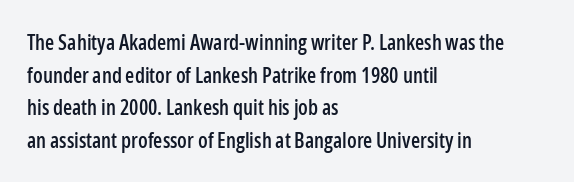
{"italic": "no", "underline": "no", "align": "left", "line_spacing": "normal", "line_spacing_ratio": 1.55, "letter_spacing": "normal", "letter_spacing_em": 0.0, "glyph_px": 21}
